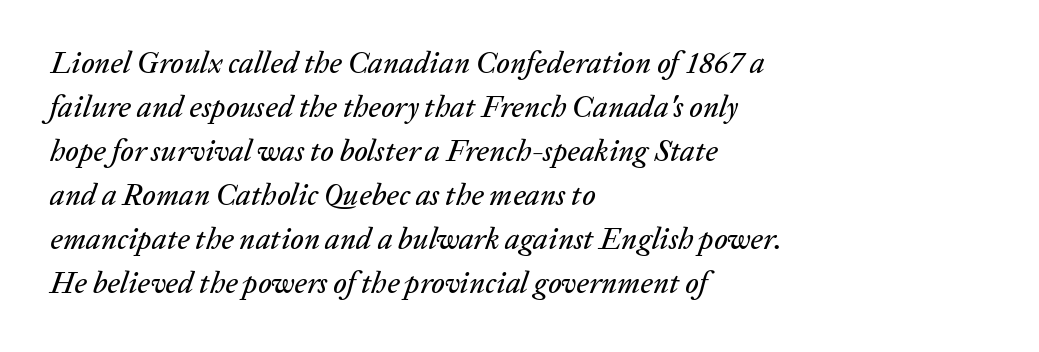
{"italic": "yes", "lean": "right", "slant_degrees": 20, "width": "normal", "stroke_contrast": "low", "x_height": "medium", "monospaced": "no", "underline": "no", "align": "left", "line_spacing": "normal", "line_spacing_ratio": 1.47, "letter_spacing": "normal", "letter_spacing_em": 0.0, "glyph_px": 30}
